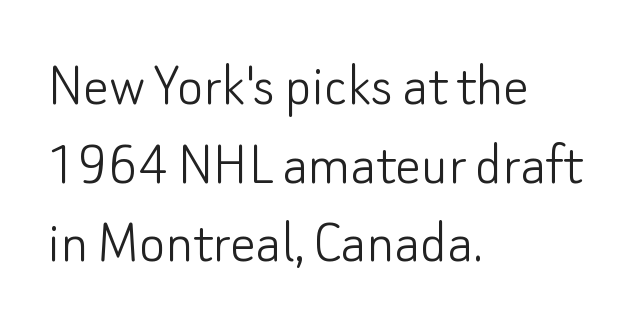
The passage shown stacks its lines at a standard gap. The designer went with a sans here, leaving each stem footless. The lettering holds an erect, upright posture throughout. The setting favours the left margin, as ordinary paragraphs usually do. Words appear dense and cohesive because spacing is normal. The specimen omits any rule beneath the text block's lines.
